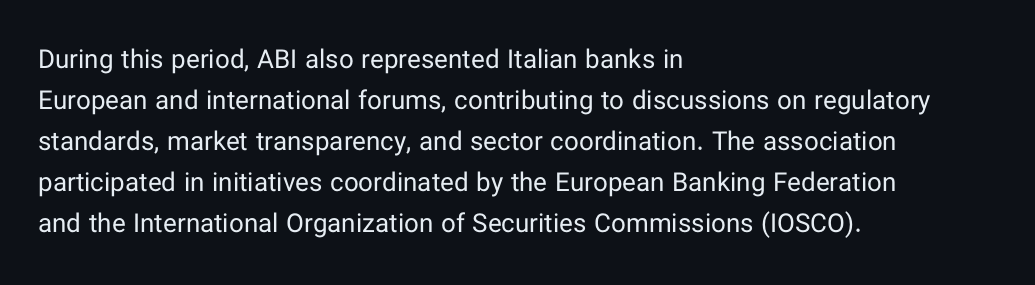
The image shows 26 px text type, upright; set left-aligned, normal line spacing (1.58x), normal letter spacing, not underlined.
